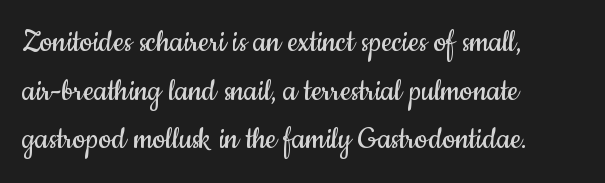
The image shows 36 px regular-weight, condensed sans-serif type; set left-aligned, normal line spacing (1.35x), normal letter spacing, not underlined; low stroke contrast and a small x-height.
